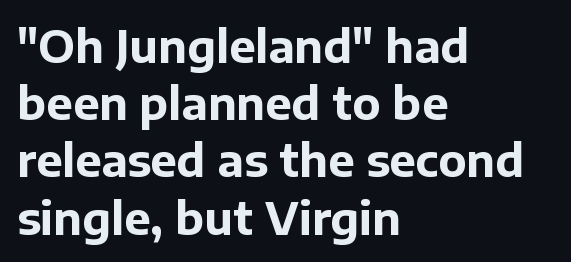
{"serif": "no", "italic": "no", "bold": "yes", "weight": "bold", "width": "normal", "stroke_contrast": "low", "x_height": "medium", "monospaced": "no", "underline": "no", "align": "left", "line_spacing": "normal", "line_spacing_ratio": 1.3, "letter_spacing": "normal", "letter_spacing_em": 0.0, "glyph_px": 44}
